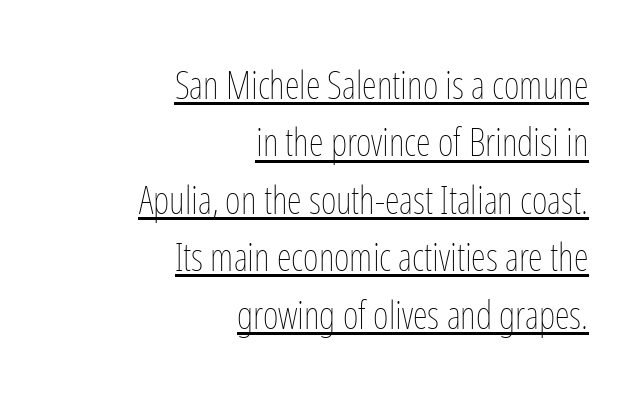
Q: Is the text bold? A: No.
Q: Is the text italic (slanted)? A: No, it is upright.
Q: Is the text underlined? A: Yes.
Q: How is the paragraph aligned? A: Right-aligned.
Q: Is the spacing between letters normal or unusually wide? A: Normal.
Q: Is the spacing between lines tight, normal or loose? A: Normal.
Q: Width (condensed, normal, or wide)? A: Condensed.
Q: Stroke contrast? A: Low.
Q: x-height? A: Medium.
Q: Monospaced? A: No.
